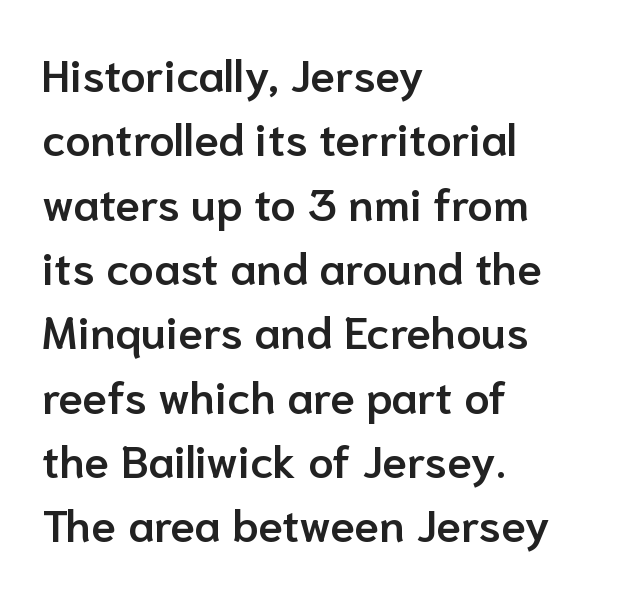
{"serif": "no", "italic": "no", "bold": "semi", "weight": "semibold", "width": "normal", "stroke_contrast": "low", "x_height": "medium", "monospaced": "no", "underline": "no", "align": "left", "line_spacing": "normal", "line_spacing_ratio": 1.43, "letter_spacing": "normal", "letter_spacing_em": 0.0, "glyph_px": 45}
